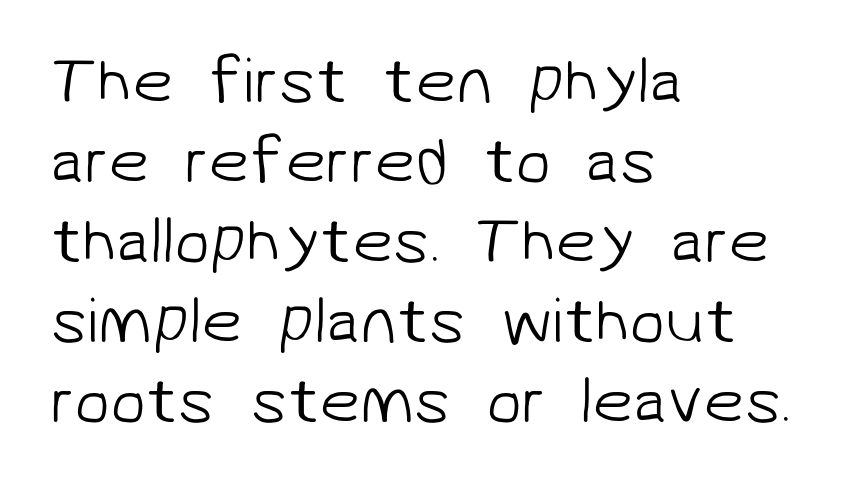
Q: Is the text bold? A: No.
Q: Is the typeface a serif or a sans-serif typeface? A: Sans-serif.
Q: Is the text underlined? A: No.
Q: How is the paragraph aligned? A: Left-aligned.
Q: Is the spacing between letters normal or unusually wide? A: Normal.
Q: Width (condensed, normal, or wide)? A: Normal.
Q: Stroke contrast? A: Low.
Q: x-height? A: Medium.
Q: Monospaced? A: No.
